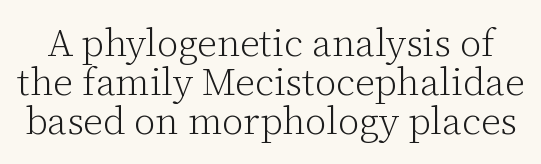
Q: Is the text bold? A: No.
Q: Is the text italic (slanted)? A: No, it is upright.
Q: Is the typeface a serif or a sans-serif typeface? A: Serif.
Q: Is the text underlined? A: No.
Q: Is the spacing between letters normal or unusually wide? A: Normal.
Q: Is the spacing between lines tight, normal or loose? A: Tight.
Q: Width (condensed, normal, or wide)? A: Normal.
Q: Stroke contrast? A: Low.
Q: x-height? A: Medium.
Q: Monospaced? A: No.
